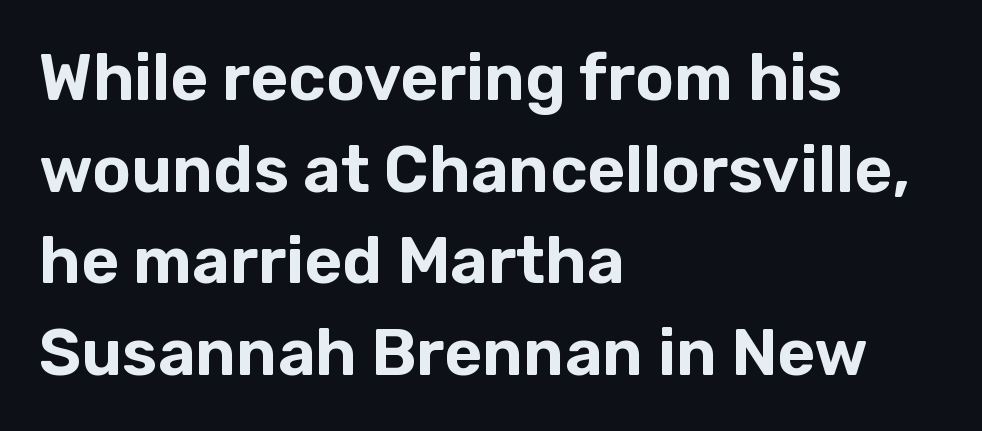
One-word summary of the alignment: left. Leading matches the norm, producing a regular column. Plain, unruled lines of type. A typesetter would label this face a sans.
